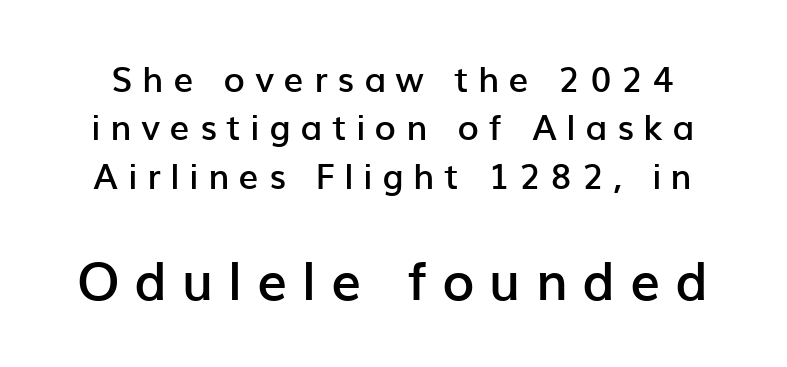
The image shows 53 px semibold sans-serif type, upright; set normal line spacing (1.38x), unusually wide letter spacing (+0.28 em), not underlined; the second (bottom) block is 1.51x larger; low stroke contrast and a medium x-height.
